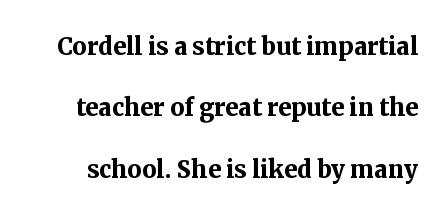
Q: Is the text bold? A: Yes.
Q: Is the text italic (slanted)? A: No, it is upright.
Q: Is the typeface a serif or a sans-serif typeface? A: Serif.
Q: Is the text underlined? A: No.
Q: Is the spacing between letters normal or unusually wide? A: Normal.
Q: Is the spacing between lines tight, normal or loose? A: Loose.
Q: Width (condensed, normal, or wide)? A: Normal.
Q: Stroke contrast? A: Medium.
Q: x-height? A: Medium.
Q: Monospaced? A: No.
